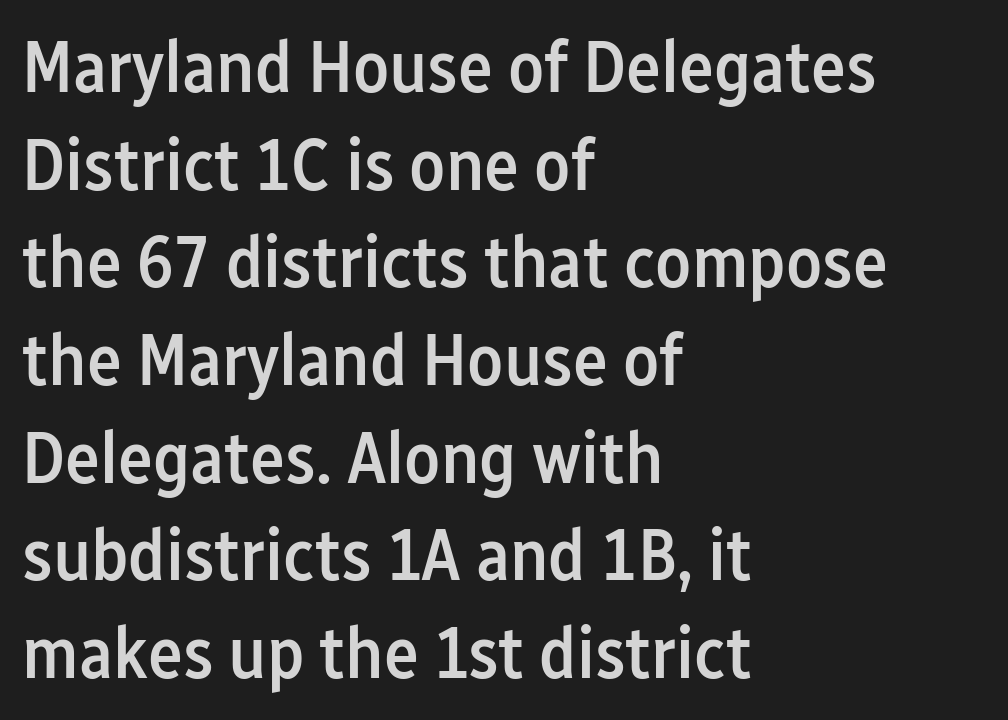
The image shows 74 px semibold, condensed sans-serif type, upright; set left-aligned, normal line spacing (1.32x), normal letter spacing, not underlined; low stroke contrast and a medium x-height.
